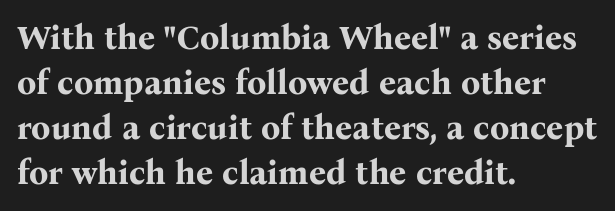
The image shows 34 px bold serif type, upright; set left-aligned, normal line spacing (1.32x), normal letter spacing, not underlined; medium stroke contrast and a medium x-height.
